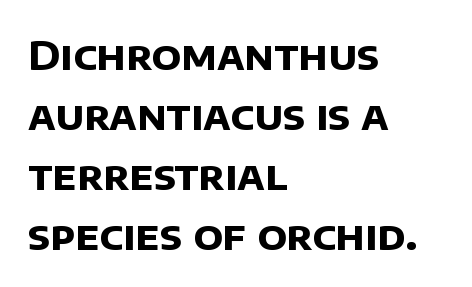
The image shows 40 px bold sans-serif type; set left-aligned, normal line spacing (1.5x), normal letter spacing, not underlined; low stroke contrast and a large x-height.
